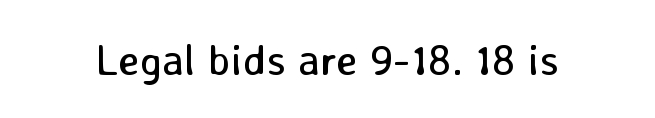
{"serif": "no", "italic": "no", "bold": "no", "weight": "regular", "width": "normal", "stroke_contrast": "low", "x_height": "medium", "monospaced": "no", "underline": "no", "letter_spacing": "normal", "letter_spacing_em": 0.0, "glyph_px": 43}
